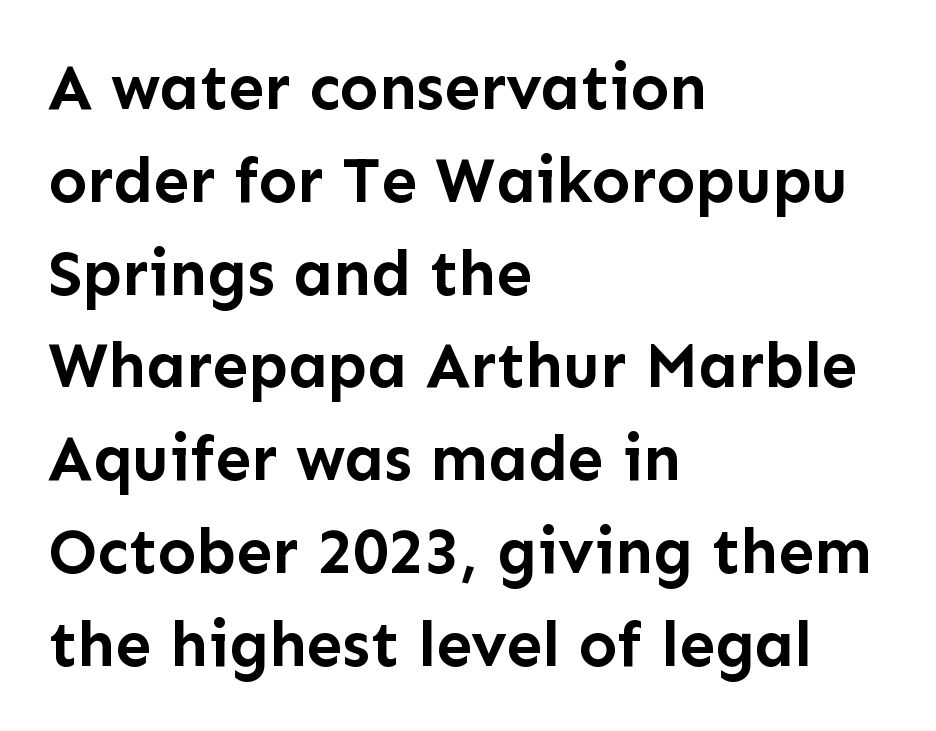
The rows are spaced the way most documents space them. Observe the absence of serifs on each vertical stroke in this sample. The tracking reads as untouched default to a designer's eye. Posture: vertical. Underlining? Definitely not there.
